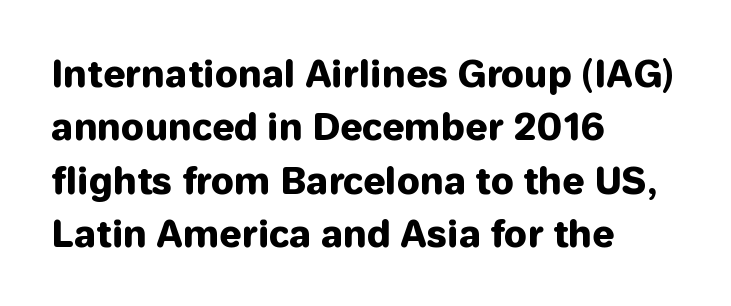
The image shows 36 px heavy sans-serif type, upright; set left-aligned, normal line spacing (1.48x), normal letter spacing, not underlined; low stroke contrast and a medium x-height.
